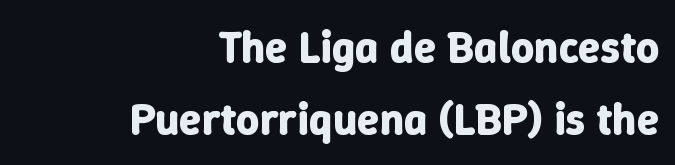
Q: Is the text bold? A: Yes.
Q: Is the text italic (slanted)? A: No, it is upright.
Q: Is the text underlined? A: No.
Q: How is the paragraph aligned? A: Right-aligned.
Q: Is the spacing between letters normal or unusually wide? A: Normal.
Q: Is the spacing between lines tight, normal or loose? A: Normal.
Q: Width (condensed, normal, or wide)? A: Normal.
Q: Stroke contrast? A: Low.
Q: x-height? A: Medium.
Q: Monospaced? A: No.
